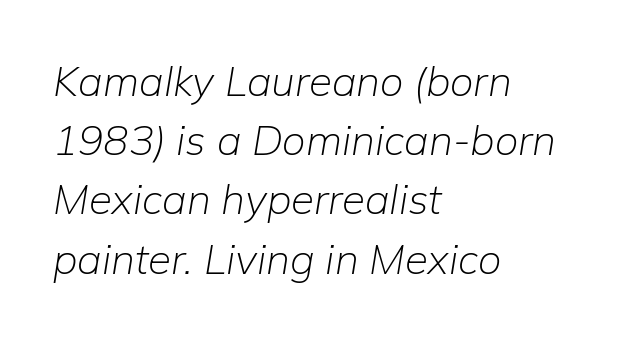
Q: Is the text bold? A: No.
Q: Is the text italic (slanted)? A: Yes, it leans right by about 9 degrees.
Q: Is the text underlined? A: No.
Q: How is the paragraph aligned? A: Left-aligned.
Q: Is the spacing between letters normal or unusually wide? A: Normal.
Q: Is the spacing between lines tight, normal or loose? A: Normal.
Q: Width (condensed, normal, or wide)? A: Normal.
Q: Stroke contrast? A: Low.
Q: x-height? A: Medium.
Q: Monospaced? A: No.
